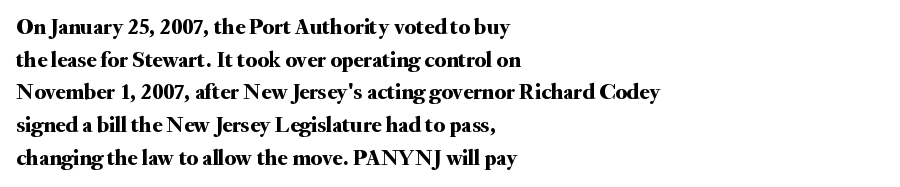
Q: Is the text italic (slanted)? A: No, it is upright.
Q: Is the text underlined? A: No.
Q: How is the paragraph aligned? A: Left-aligned.
Q: Is the spacing between letters normal or unusually wide? A: Normal.
Q: Is the spacing between lines tight, normal or loose? A: Normal.
